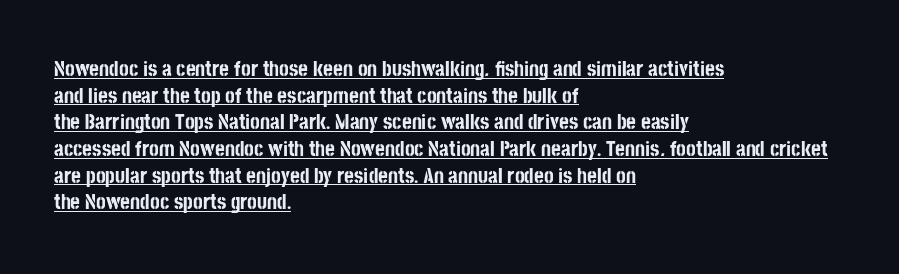
Posture: vertical. The lines are quadded left. What weight is shown? A full bold with thick strokes. Successive baselines arrive at the customary interval. Students, observe the line beneath the letters — that is underlining. The type is set solid horizontally, with unmodified tracking.
